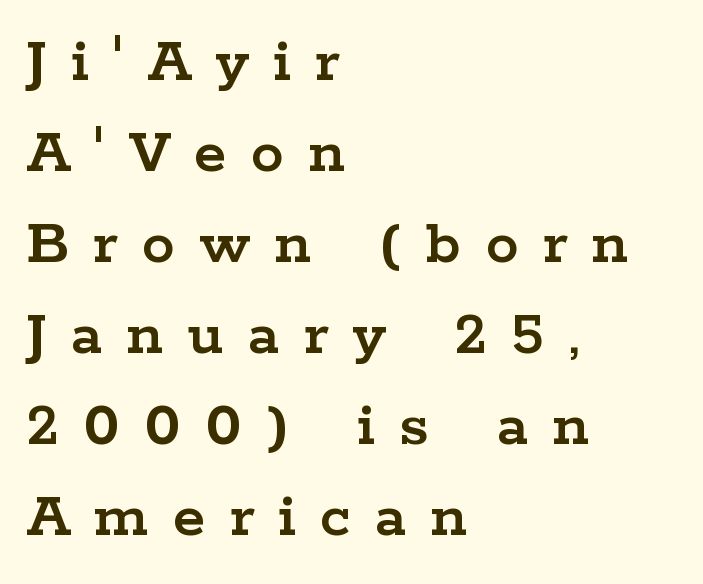
Q: Is the text italic (slanted)? A: No, it is upright.
Q: Is the typeface a serif or a sans-serif typeface? A: Serif.
Q: Is the text underlined? A: No.
Q: How is the paragraph aligned? A: Left-aligned.
Q: Is the spacing between letters normal or unusually wide? A: Unusually wide.
Q: Is the spacing between lines tight, normal or loose? A: Normal.
Q: Width (condensed, normal, or wide)? A: Wide.
Q: Stroke contrast? A: Low.
Q: x-height? A: Medium.
Q: Monospaced? A: No.
